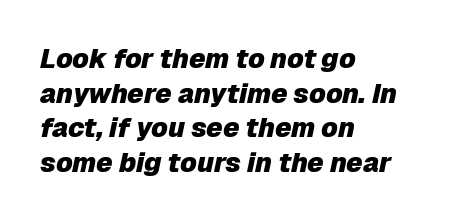
The image shows 27 px bold type, italic (leaning right); set left-aligned, normal line spacing (1.28x), normal letter spacing, not underlined.
